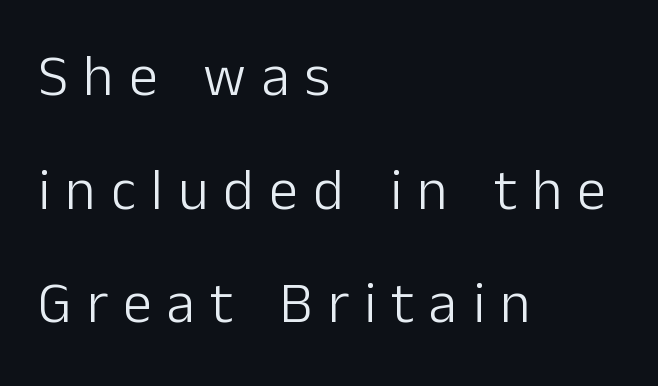
Q: Is the text bold? A: No.
Q: Is the text italic (slanted)? A: No, it is upright.
Q: Is the typeface a serif or a sans-serif typeface? A: Sans-serif.
Q: Is the text underlined? A: No.
Q: How is the paragraph aligned? A: Left-aligned.
Q: Is the spacing between letters normal or unusually wide? A: Unusually wide.
Q: Is the spacing between lines tight, normal or loose? A: Loose.
Q: Width (condensed, normal, or wide)? A: Normal.
Q: Stroke contrast? A: Low.
Q: x-height? A: Medium.
Q: Monospaced? A: No.
